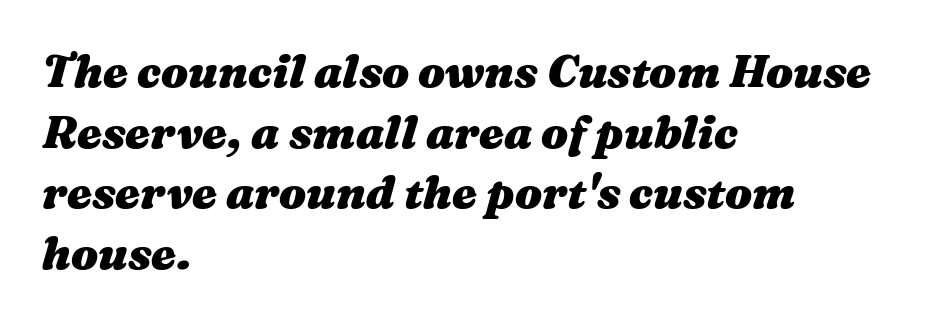
The image shows 45 px heavy, wide type, italic (leaning right); set left-aligned, normal line spacing (1.35x), normal letter spacing, not underlined; medium stroke contrast and a medium x-height.
